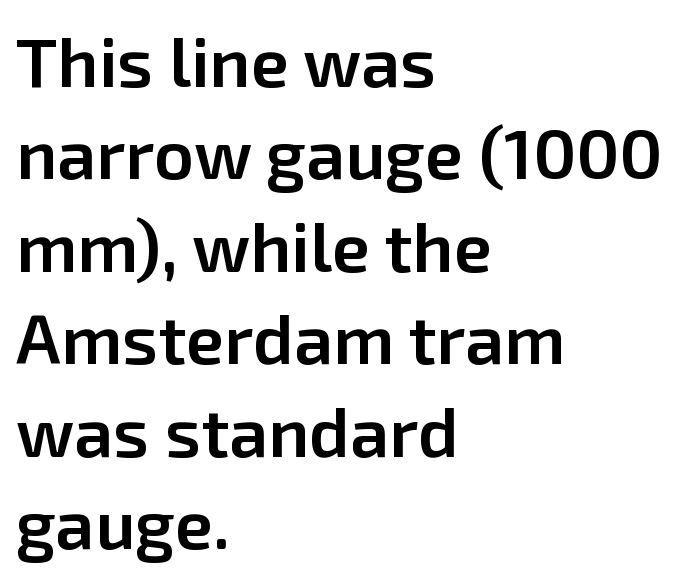
{"serif": "no", "italic": "no", "bold": "semi", "weight": "semibold", "width": "normal", "stroke_contrast": "low", "x_height": "medium", "monospaced": "no", "underline": "no", "align": "left", "line_spacing": "normal", "line_spacing_ratio": 1.32, "letter_spacing": "normal", "letter_spacing_em": 0.0, "glyph_px": 70}
